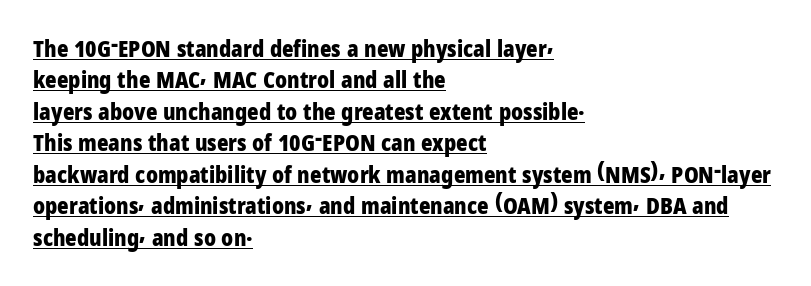
The image shows 22 px bold type, upright; set left-aligned, normal line spacing (1.43x), normal letter spacing, underlined.
